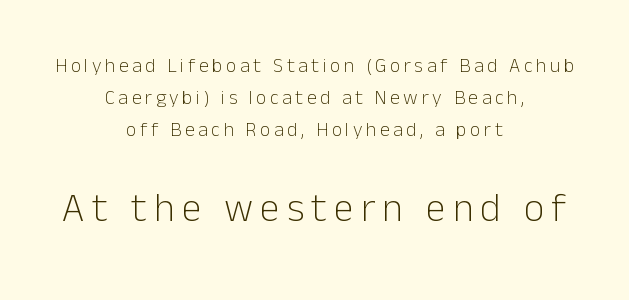
Stroke thickness stays within the range of a standard reading face or lighter. Character widths vary here, with narrow letters taking less room than wide ones. The space between consecutive lines is moderate. The typesetter chose a symmetrical, centered arrangement here.
